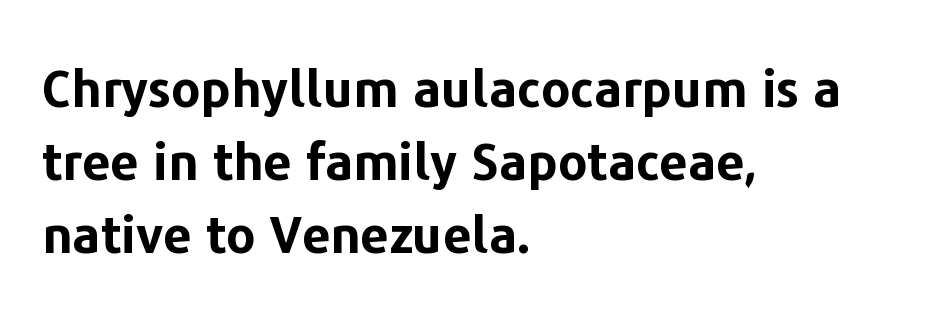
{"serif": "no", "italic": "no", "bold": "yes", "weight": "bold", "width": "normal", "stroke_contrast": "low", "x_height": "medium", "monospaced": "no", "underline": "no", "align": "left", "line_spacing": "normal", "line_spacing_ratio": 1.43, "letter_spacing": "normal", "letter_spacing_em": 0.0, "glyph_px": 51}
